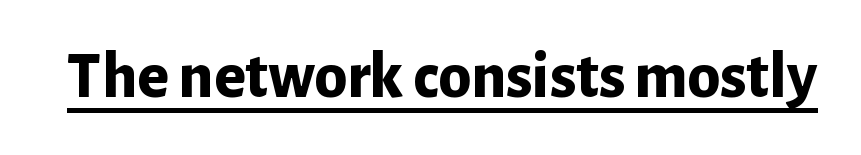
The image shows 66 px bold sans-serif type, upright; set normal letter spacing, underlined; low stroke contrast and a medium x-height.
